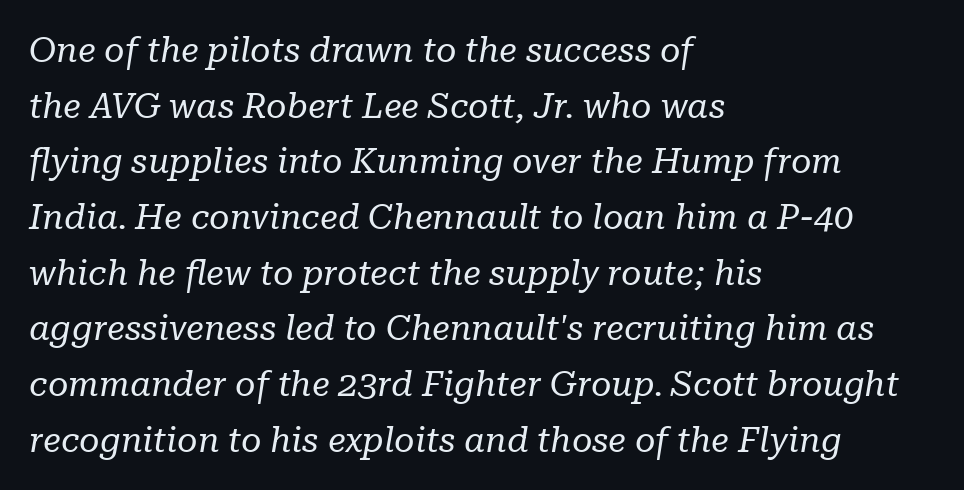
Notice how descenders clear the ascenders below comfortably — that's standard leading. You could call the tracking neutral — neither tight nor loose. Heaviness? Minimal to ordinary, like unemphasized prose. Observe the lean: these are italic letterforms. The font family rendered here belongs to the serif group. Is the block centered? No — it sits flush against the left margin.
